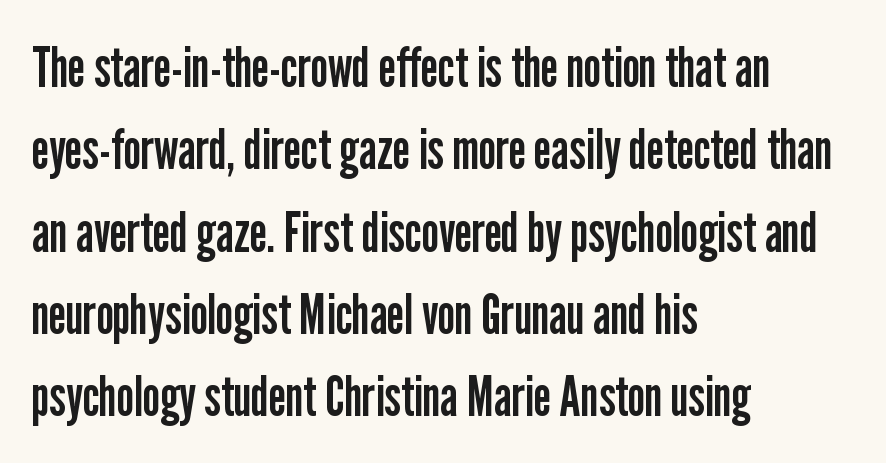
The image shows 56 px regular-weight, condensed sans-serif type, upright; set left-aligned, normal line spacing (1.47x), normal letter spacing, not underlined; low stroke contrast and a medium x-height.
